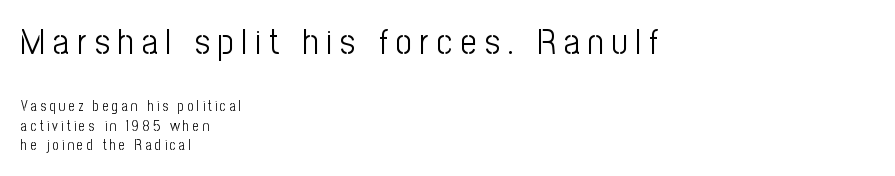
Q: Is the text bold? A: No.
Q: Is the text italic (slanted)? A: No, it is upright.
Q: Is the typeface a serif or a sans-serif typeface? A: Sans-serif.
Q: Is the text underlined? A: No.
Q: How is the paragraph aligned? A: Left-aligned.
Q: Is the spacing between letters normal or unusually wide? A: Unusually wide.
Q: Is the spacing between lines tight, normal or loose? A: Normal.
Q: Which block of text is set in a larger size, the first (top) or the second (bottom)? A: The first (top) one.
Q: Width (condensed, normal, or wide)? A: Condensed.
Q: Stroke contrast? A: Low.
Q: x-height? A: Medium.
Q: Monospaced? A: No.
